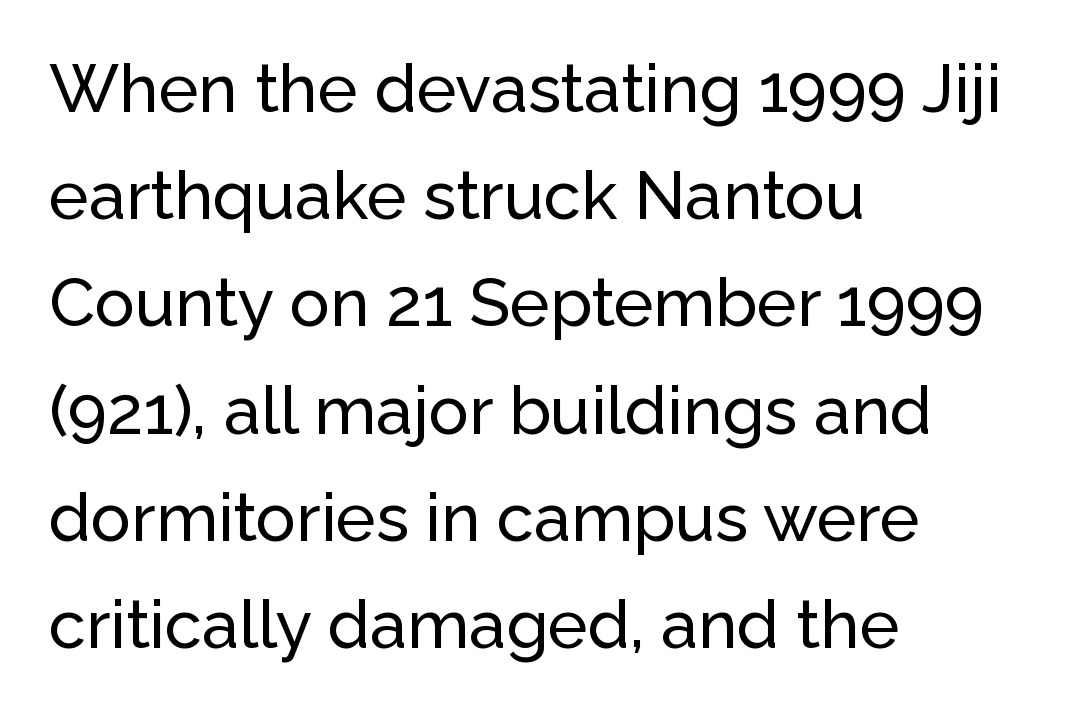
The image shows 67 px sans-serif type, upright; set left-aligned, normal line spacing (1.6x), normal letter spacing, not underlined; low stroke contrast and a medium x-height.
